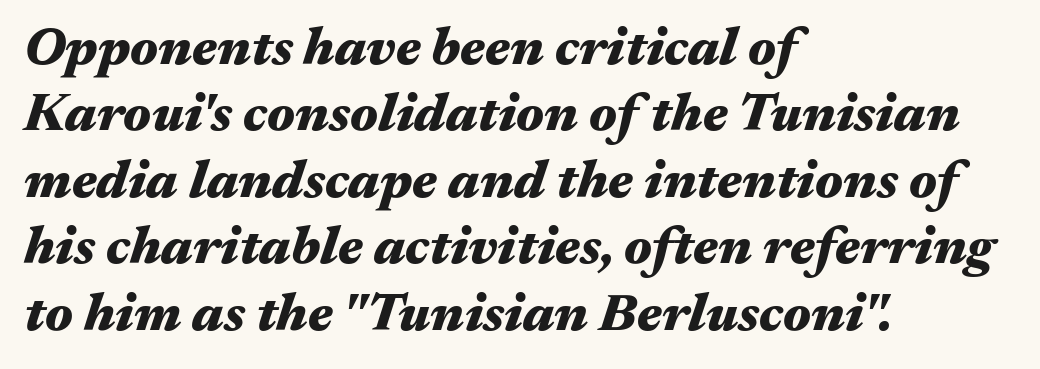
There's an unmistakable incline to the writing here. Look at the tracking — it's just the regular setting, nothing added. Notice how the passage keeps a crisp vertical edge on the left only. This rendering features lettering with no underline. This sample has the flowing, uneven cadence of proportional lettering. The passage shown is emphatically bold.
